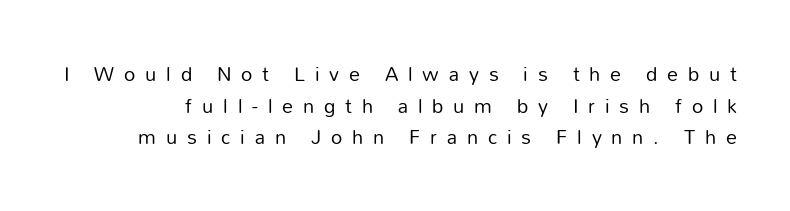
The image shows 22 px text type, upright; set normal line spacing (1.44x), unusually wide letter spacing (+0.45 em), not underlined.
